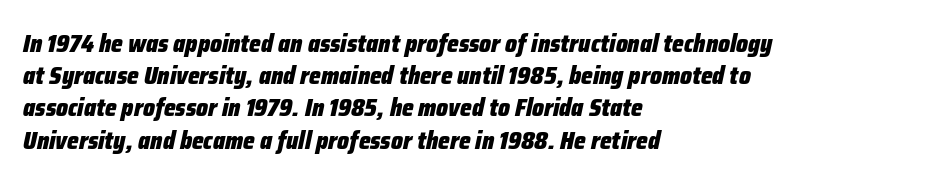
Q: Is the text bold? A: Yes.
Q: Is the text italic (slanted)? A: Yes, it leans right by about 12 degrees.
Q: Is the text underlined? A: No.
Q: How is the paragraph aligned? A: Left-aligned.
Q: Is the spacing between letters normal or unusually wide? A: Normal.
Q: Is the spacing between lines tight, normal or loose? A: Normal.
